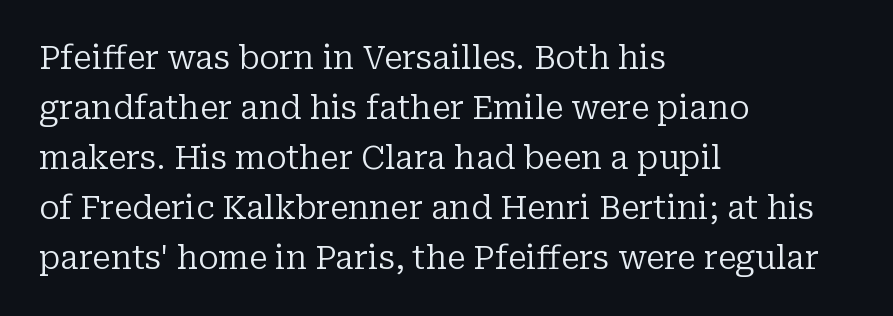
The image shows 32 px regular-weight serif type, upright; set left-aligned, normal line spacing (1.56x), normal letter spacing, not underlined; low stroke contrast and a medium x-height.
